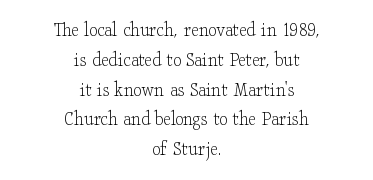
The letterforms sit shoulder to shoulder at normal distance. The letterforms sit at book weight or below. Does the lettering tilt? It doesn't — this is upright. Line starts and ends both wander, symmetrically. The passage shown stacks its lines at a standard gap. Type without underlining.
